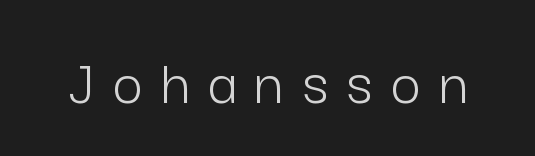
{"serif": "no", "italic": "no", "bold": "no", "weight": "light", "width": "normal", "stroke_contrast": "low", "x_height": "medium", "monospaced": "no", "underline": "no", "letter_spacing": "wide", "letter_spacing_em": 0.28, "glyph_px": 66}
